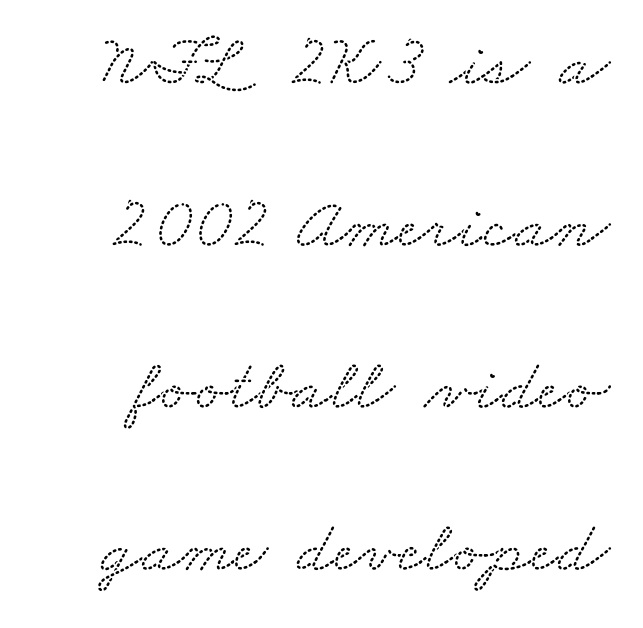
Q: Is the typeface a serif or a sans-serif typeface? A: Serif.
Q: Is the text underlined? A: No.
Q: Is the spacing between letters normal or unusually wide? A: Normal.
Q: Is the spacing between lines tight, normal or loose? A: Loose.
Q: Width (condensed, normal, or wide)? A: Wide.
Q: Stroke contrast? A: Low.
Q: x-height? A: Small.
Q: Monospaced? A: No.
